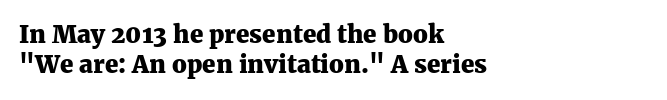
The image shows 24 px bold type, upright; set left-aligned, normal line spacing (1.26x), normal letter spacing, not underlined.
